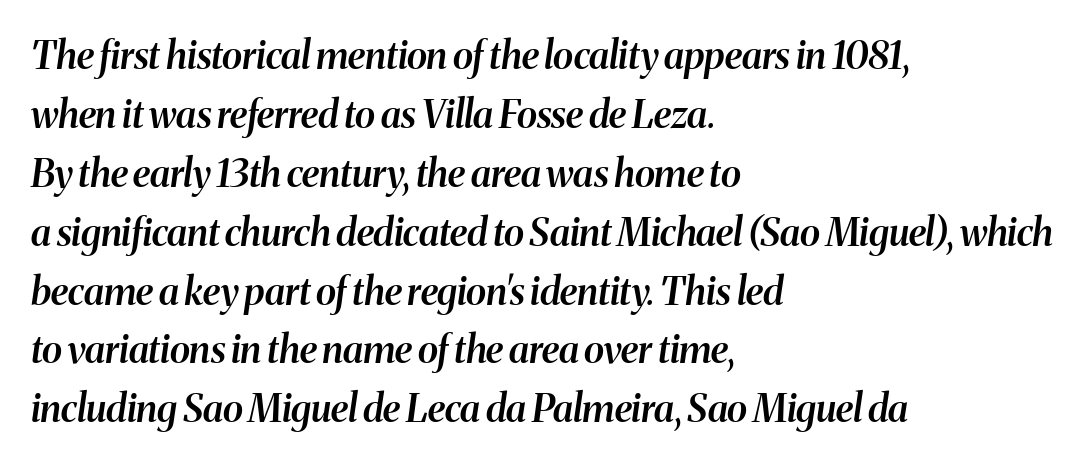
The image shows 38 px semibold type, italic (leaning right); set left-aligned, normal line spacing (1.55x), normal letter spacing, not underlined; medium stroke contrast and a medium x-height.
